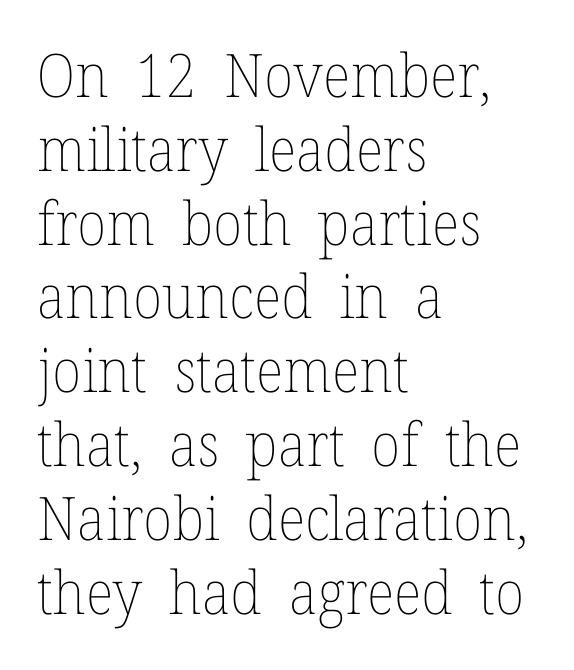
The image shows 60 px thin type, upright; set left-aligned, line spacing 1.23x, normal letter spacing, not underlined; low stroke contrast and a medium x-height.
